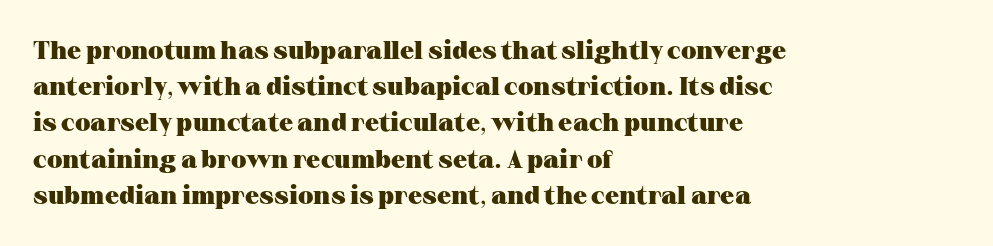
Typesetter's note: full bold, strokes at maximum text heaviness. Rendered with straight, roman letterforms. The line-height multiplier appears to be the usual default. Words appear dense and cohesive because spacing is normal. A student would call this left alignment; a typographer would say flush left, rag right. The baseline area is clear.
